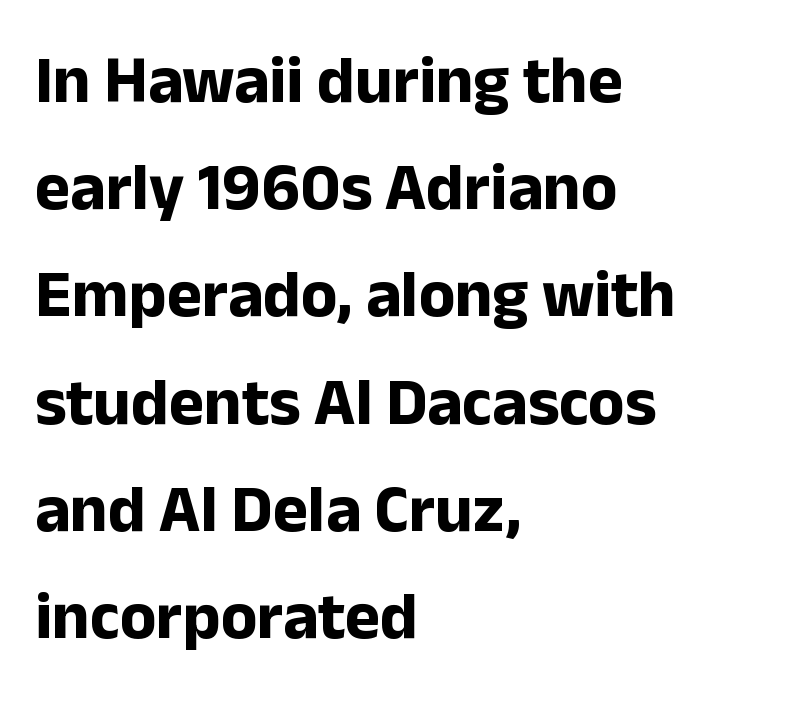
{"serif": "no", "italic": "no", "bold": "yes", "weight": "bold", "width": "normal", "stroke_contrast": "low", "x_height": "medium", "monospaced": "no", "underline": "no", "align": "left", "line_spacing": "normal", "line_spacing_ratio": 1.6, "letter_spacing": "normal", "letter_spacing_em": 0.0, "glyph_px": 67}
